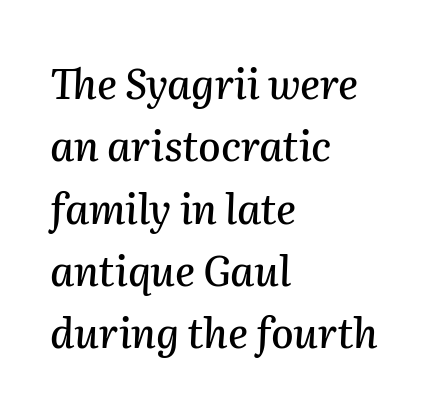
{"italic": "yes", "lean": "right", "slant_degrees": 2, "width": "normal", "stroke_contrast": "medium", "x_height": "medium", "monospaced": "no", "underline": "no", "align": "left", "line_spacing": "normal", "line_spacing_ratio": 1.52, "letter_spacing": "normal", "letter_spacing_em": 0.0, "glyph_px": 41}
